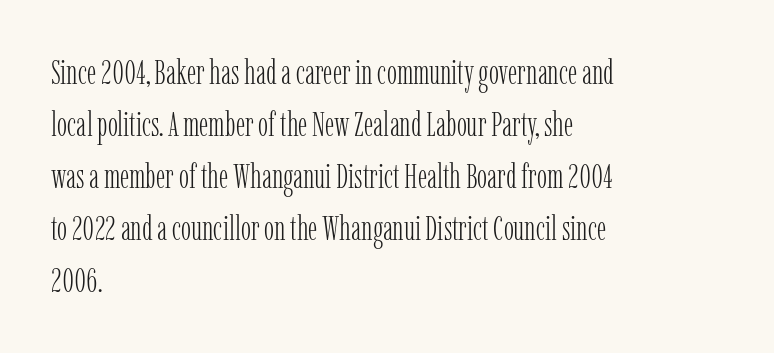
The image shows 34 px light, condensed serif type, upright; set left-aligned, normal line spacing (1.53x), normal letter spacing, not underlined; low stroke contrast and a medium x-height.
